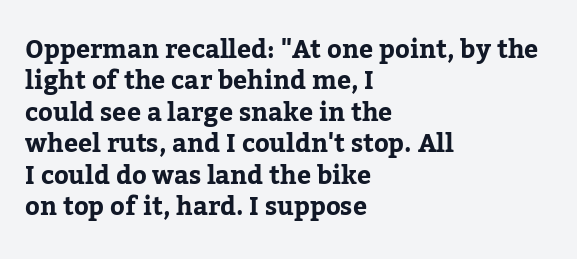
{"italic": "no", "bold": "yes", "underline": "no", "align": "left", "line_spacing": "normal", "line_spacing_ratio": 1.26, "letter_spacing": "normal", "letter_spacing_em": 0.0, "glyph_px": 25}
